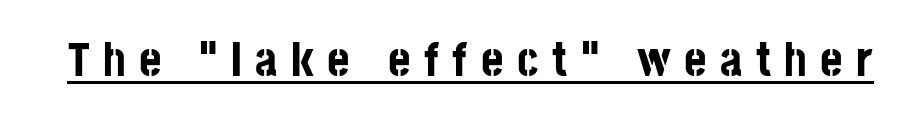
Q: Is the text bold? A: Yes.
Q: Is the text italic (slanted)? A: No, it is upright.
Q: Is the typeface a serif or a sans-serif typeface? A: Sans-serif.
Q: Is the text underlined? A: Yes.
Q: Is the spacing between letters normal or unusually wide? A: Unusually wide.
Q: Width (condensed, normal, or wide)? A: Condensed.
Q: Stroke contrast? A: Low.
Q: x-height? A: Large.
Q: Monospaced? A: No.
